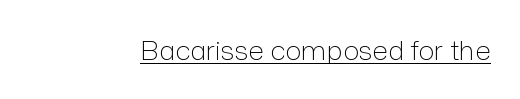
Vertical stems look standard width or narrower in stroke. This sample carries an underscore along the baseline area. Notice how the stems are strictly vertical — no italics here. Spacing between characters is what you'd get straight out of the box.
